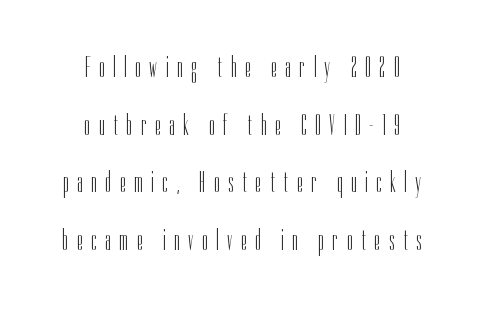
Q: Is the text bold? A: No.
Q: Is the text italic (slanted)? A: No, it is upright.
Q: Is the typeface a serif or a sans-serif typeface? A: Sans-serif.
Q: Is the text underlined? A: No.
Q: How is the paragraph aligned? A: Centered.
Q: Is the spacing between letters normal or unusually wide? A: Unusually wide.
Q: Is the spacing between lines tight, normal or loose? A: Loose.
Q: Width (condensed, normal, or wide)? A: Condensed.
Q: Stroke contrast? A: Low.
Q: x-height? A: Medium.
Q: Monospaced? A: No.
